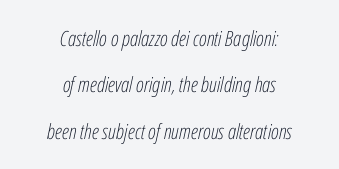
Q: Is the text bold? A: No.
Q: Is the text italic (slanted)? A: Yes, it leans right by about 12 degrees.
Q: Is the text underlined? A: No.
Q: How is the paragraph aligned? A: Centered.
Q: Is the spacing between letters normal or unusually wide? A: Normal.
Q: Is the spacing between lines tight, normal or loose? A: Loose.
